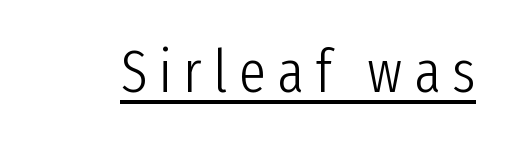
The image shows 60 px light, condensed sans-serif type, upright; set underlined; low stroke contrast and a medium x-height.
